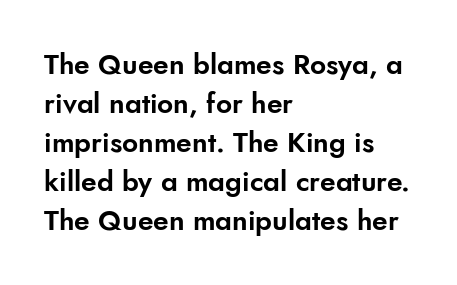
{"serif": "no", "italic": "no", "width": "normal", "stroke_contrast": "low", "x_height": "small", "monospaced": "no", "underline": "no", "align": "left", "line_spacing": "normal", "line_spacing_ratio": 1.39, "letter_spacing": "normal", "letter_spacing_em": 0.0, "glyph_px": 28}
